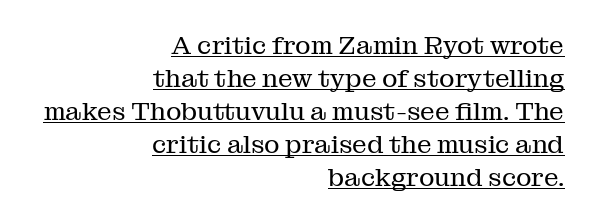
The image shows 26 px text type, upright; set right-aligned, normal line spacing (1.27x), normal letter spacing, underlined.
